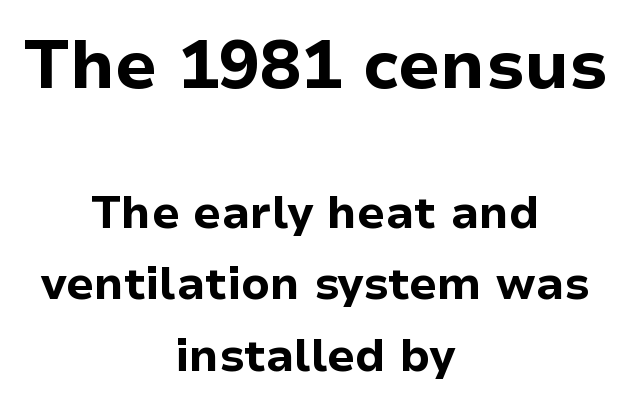
{"serif": "no", "italic": "no", "bold": "yes", "weight": "bold", "width": "normal", "stroke_contrast": "low", "x_height": "medium", "monospaced": "no", "underline": "no", "align": "center", "line_spacing": "normal", "line_spacing_ratio": 1.59, "letter_spacing": "normal", "letter_spacing_em": 0.0, "larger_block": "first", "size_ratio": 1.51, "glyph_px": 68}
